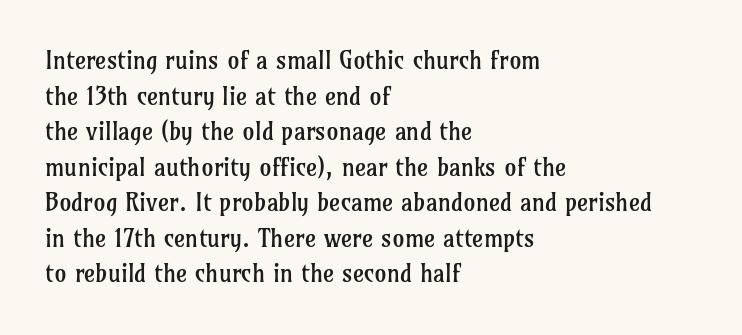
The image shows 24 px text type, upright; set left-aligned, normal line spacing (1.48x), normal letter spacing, not underlined.
